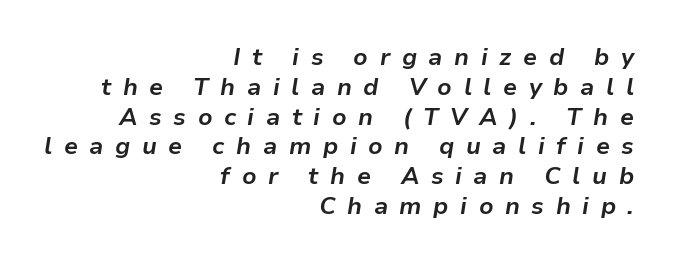
Q: Is the text bold? A: Yes.
Q: Is the text italic (slanted)? A: Yes, it leans right by about 9 degrees.
Q: Is the text underlined? A: No.
Q: How is the paragraph aligned? A: Right-aligned.
Q: Is the spacing between letters normal or unusually wide? A: Unusually wide.
